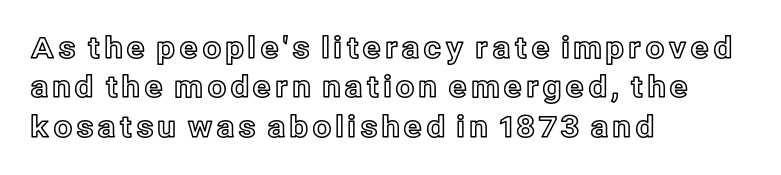
Q: Is the text italic (slanted)? A: No, it is upright.
Q: Is the text underlined? A: No.
Q: How is the paragraph aligned? A: Left-aligned.
Q: Is the spacing between lines tight, normal or loose? A: Normal.
Q: Width (condensed, normal, or wide)? A: Normal.
Q: x-height? A: Medium.
Q: Monospaced? A: No.
